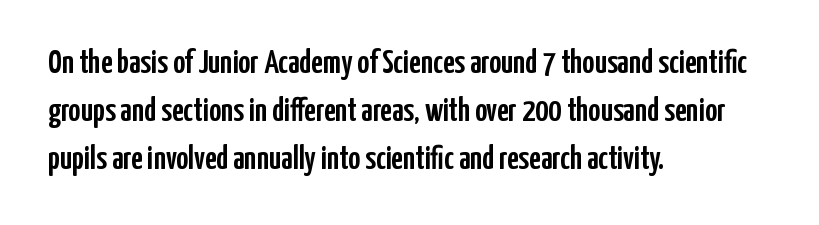
Q: Is the text italic (slanted)? A: No, it is upright.
Q: Is the typeface a serif or a sans-serif typeface? A: Sans-serif.
Q: Is the text underlined? A: No.
Q: How is the paragraph aligned? A: Left-aligned.
Q: Is the spacing between letters normal or unusually wide? A: Normal.
Q: Is the spacing between lines tight, normal or loose? A: Normal.
Q: Width (condensed, normal, or wide)? A: Condensed.
Q: Stroke contrast? A: Low.
Q: x-height? A: Medium.
Q: Monospaced? A: No.
